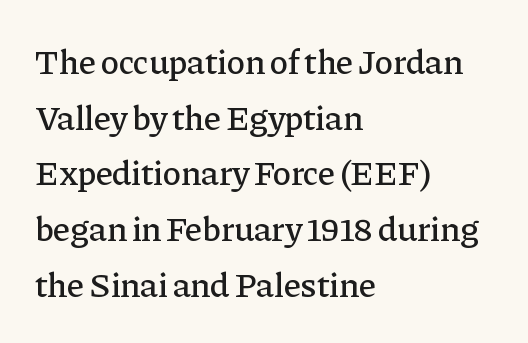
The image shows 35 px serif type, upright; set left-aligned, normal line spacing (1.59x), normal letter spacing, not underlined; low stroke contrast and a medium x-height.
